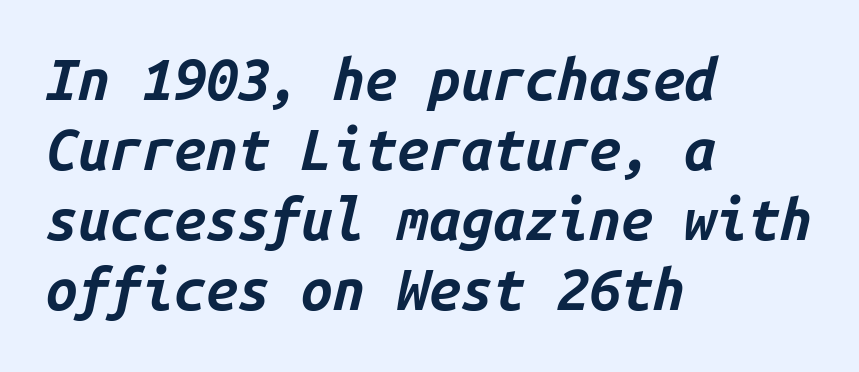
Q: Is the text bold? A: Yes.
Q: Is the text italic (slanted)? A: Yes, it leans right by about 14 degrees.
Q: Is the text underlined? A: No.
Q: How is the paragraph aligned? A: Left-aligned.
Q: Is the spacing between letters normal or unusually wide? A: Normal.
Q: Width (condensed, normal, or wide)? A: Normal.
Q: Stroke contrast? A: Low.
Q: x-height? A: Medium.
Q: Monospaced? A: Yes.
